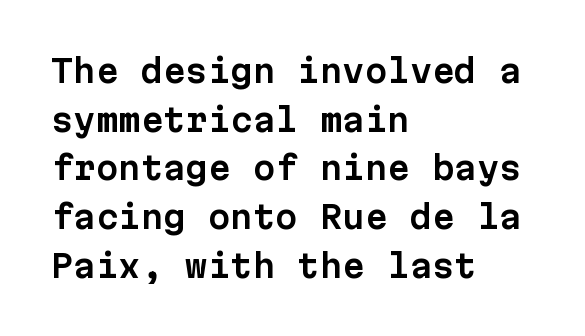
Inter-character spacing is left at the font's built-in metrics. A typesetter would call this leading conventional body-copy spacing. No italicization has been applied; the sample stays upright. Teacher's note: observe the even left margin — that is flush-left alignment.
